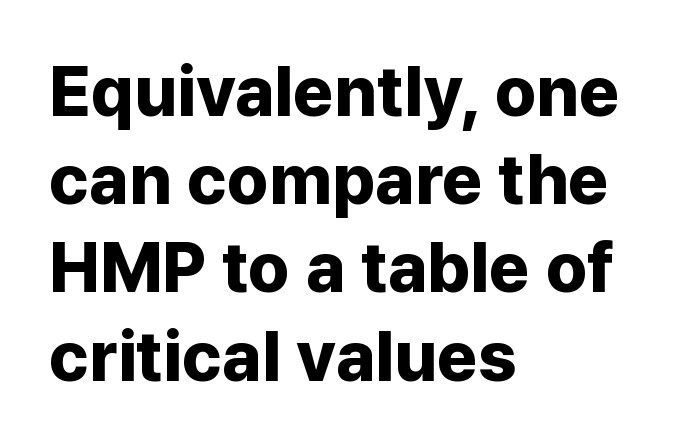
Q: Is the text bold? A: Yes.
Q: Is the text italic (slanted)? A: No, it is upright.
Q: Is the typeface a serif or a sans-serif typeface? A: Sans-serif.
Q: Is the text underlined? A: No.
Q: How is the paragraph aligned? A: Left-aligned.
Q: Is the spacing between letters normal or unusually wide? A: Normal.
Q: Is the spacing between lines tight, normal or loose? A: Normal.
Q: Width (condensed, normal, or wide)? A: Normal.
Q: Stroke contrast? A: Low.
Q: x-height? A: Medium.
Q: Monospaced? A: No.
